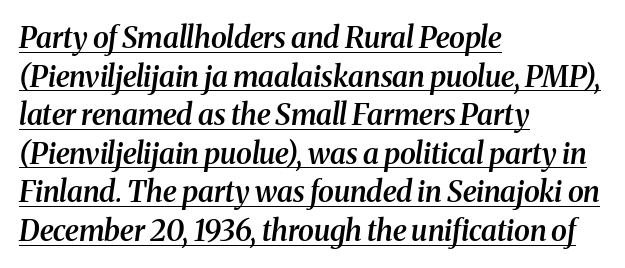
A continuous stroke trails under the words, as in a hyperlink. The glyphs in this specimen are seriffed. Posture: slanted. These words are printed semibold, heavier than regular yet not bold. Quick note: interline space is typical. These lines keep a tight, regular rhythm from letter to letter.
